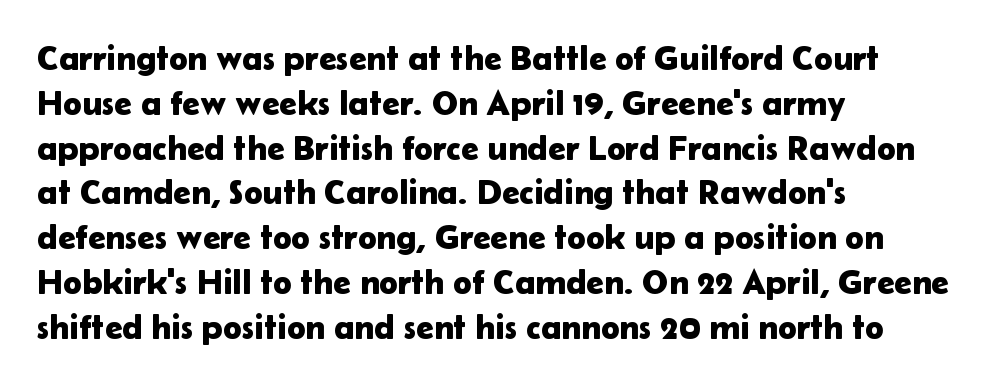
Q: Is the text italic (slanted)? A: No, it is upright.
Q: Is the typeface a serif or a sans-serif typeface? A: Sans-serif.
Q: Is the text underlined? A: No.
Q: How is the paragraph aligned? A: Left-aligned.
Q: Is the spacing between letters normal or unusually wide? A: Normal.
Q: Is the spacing between lines tight, normal or loose? A: Normal.
Q: Width (condensed, normal, or wide)? A: Normal.
Q: Stroke contrast? A: Low.
Q: x-height? A: Medium.
Q: Monospaced? A: No.
